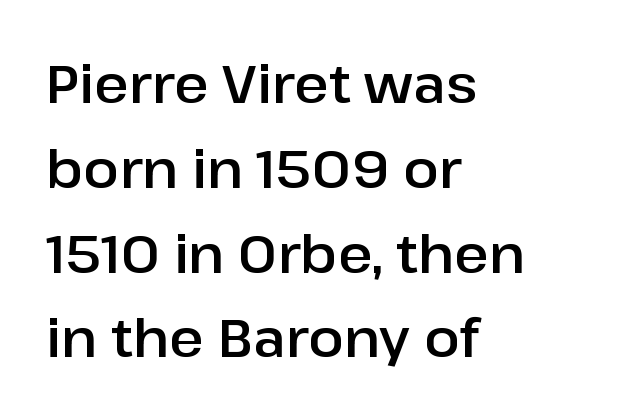
{"serif": "no", "italic": "no", "width": "normal", "stroke_contrast": "low", "x_height": "medium", "monospaced": "no", "underline": "no", "align": "left", "line_spacing": "normal", "line_spacing_ratio": 1.6, "letter_spacing": "normal", "letter_spacing_em": 0.0, "glyph_px": 53}
